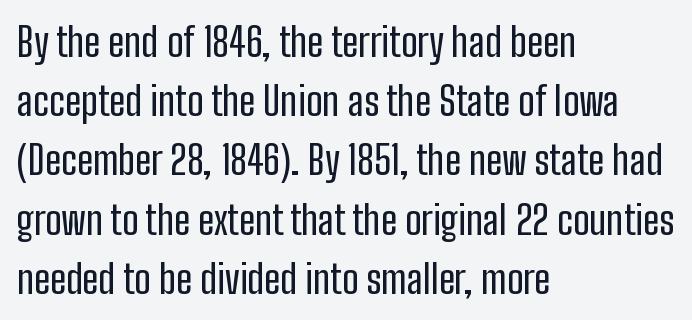
{"serif": "no", "italic": "no", "width": "condensed", "stroke_contrast": "low", "x_height": "medium", "monospaced": "no", "underline": "no", "align": "left", "line_spacing": "normal", "line_spacing_ratio": 1.48, "letter_spacing": "normal", "letter_spacing_em": 0.0, "glyph_px": 40}
